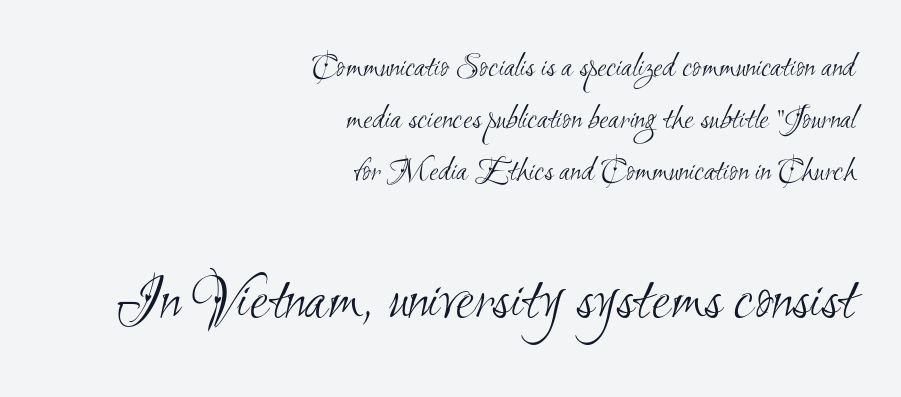
{"serif": "no", "bold": "no", "weight": "light", "width": "condensed", "stroke_contrast": "medium", "x_height": "small", "monospaced": "no", "underline": "no", "align": "right", "line_spacing": "normal", "line_spacing_ratio": 1.53, "letter_spacing": "normal", "letter_spacing_em": 0.0, "larger_block": "second", "size_ratio": 2.0, "glyph_px": 68}
